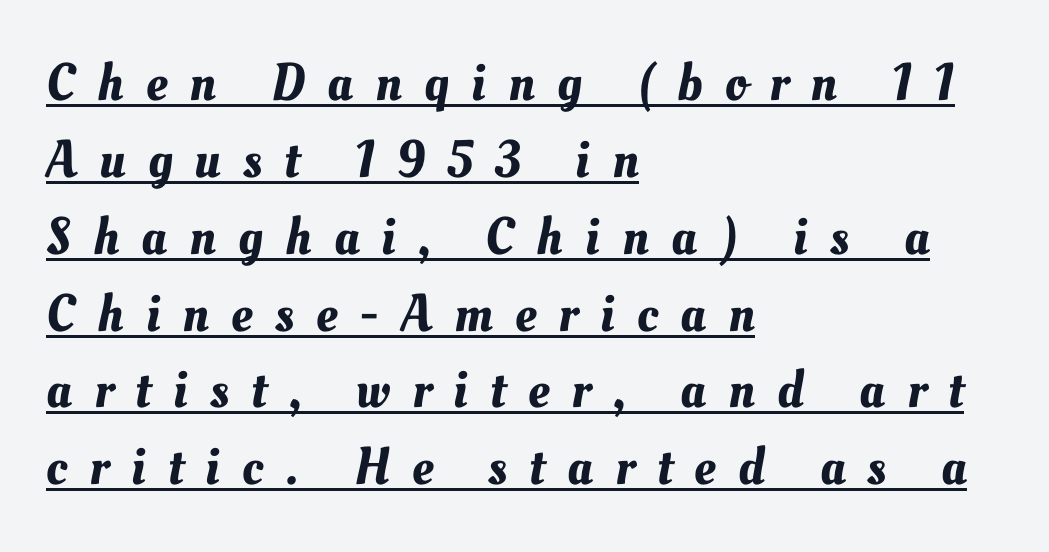
The image shows 53 px text type; set left-aligned, normal line spacing (1.45x), unusually wide letter spacing (+0.42 em), underlined; medium stroke contrast and a small x-height.
